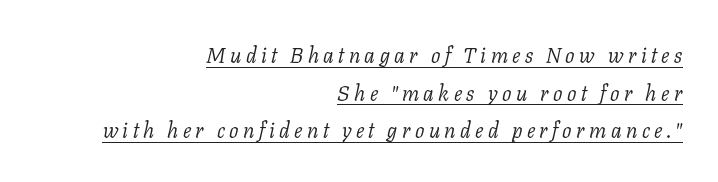
Q: Is the text bold? A: No.
Q: Is the text italic (slanted)? A: Yes, it leans right by about 11 degrees.
Q: Is the text underlined? A: Yes.
Q: How is the paragraph aligned? A: Right-aligned.
Q: Is the spacing between letters normal or unusually wide? A: Unusually wide.
